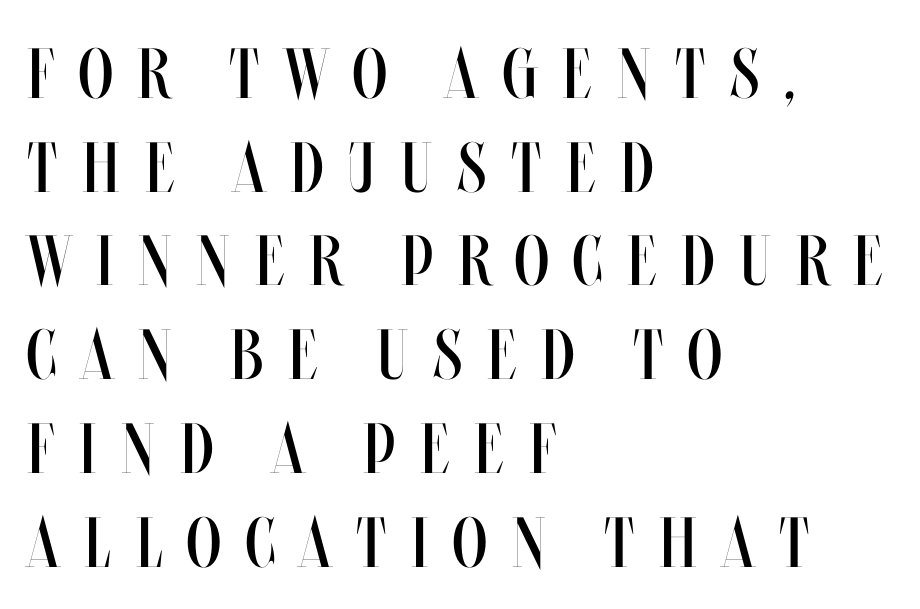
Q: Is the text bold? A: No.
Q: Is the text italic (slanted)? A: No, it is upright.
Q: Is the text underlined? A: No.
Q: How is the paragraph aligned? A: Left-aligned.
Q: Is the spacing between letters normal or unusually wide? A: Unusually wide.
Q: Is the spacing between lines tight, normal or loose? A: Normal.
Q: Width (condensed, normal, or wide)? A: Condensed.
Q: Stroke contrast? A: Medium.
Q: x-height? A: Large.
Q: Monospaced? A: No.
